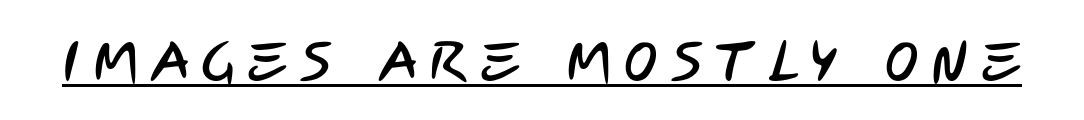
{"serif": "no", "width": "condensed", "stroke_contrast": "low", "x_height": "large", "monospaced": "no", "underline": "yes", "letter_spacing": "wide", "letter_spacing_em": 0.24, "glyph_px": 56}
